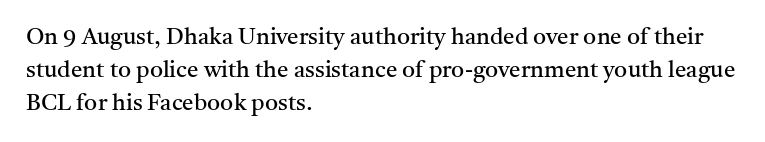
Q: Is the text bold? A: No.
Q: Is the text italic (slanted)? A: No, it is upright.
Q: Is the text underlined? A: No.
Q: How is the paragraph aligned? A: Left-aligned.
Q: Is the spacing between letters normal or unusually wide? A: Normal.
Q: Is the spacing between lines tight, normal or loose? A: Normal.
